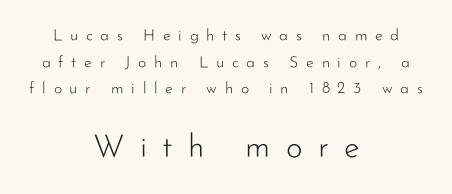
Q: Is the text bold? A: No.
Q: Is the text italic (slanted)? A: No, it is upright.
Q: Is the typeface a serif or a sans-serif typeface? A: Sans-serif.
Q: Is the text underlined? A: No.
Q: How is the paragraph aligned? A: Centered.
Q: Is the spacing between letters normal or unusually wide? A: Unusually wide.
Q: Is the spacing between lines tight, normal or loose? A: Normal.
Q: Which block of text is set in a larger size, the first (top) or the second (bottom)? A: The second (bottom) one.
Q: Width (condensed, normal, or wide)? A: Normal.
Q: Stroke contrast? A: Low.
Q: x-height? A: Small.
Q: Monospaced? A: No.
